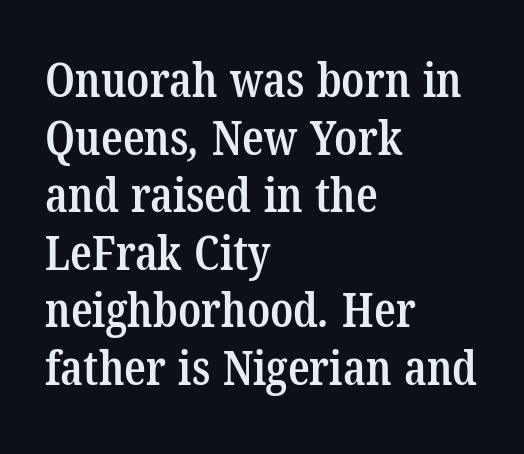
What stands out about the letter spacing? Nothing — it is the standard amount. The paragraph shown leans on its left margin. Underlining? Definitely not there. Each letter's strokes conclude with small projecting serifs. Firm but not heavy-handed strokes: this text is semibold.
